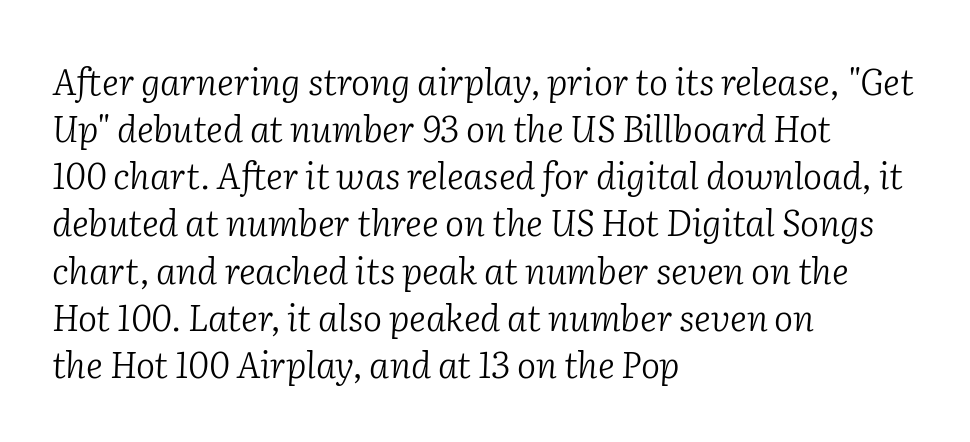
Q: Is the text bold? A: No.
Q: Is the text italic (slanted)? A: Yes, it leans right by about 2 degrees.
Q: Is the typeface a serif or a sans-serif typeface? A: Serif.
Q: Is the text underlined? A: No.
Q: How is the paragraph aligned? A: Left-aligned.
Q: Is the spacing between letters normal or unusually wide? A: Normal.
Q: Is the spacing between lines tight, normal or loose? A: Normal.
Q: Width (condensed, normal, or wide)? A: Normal.
Q: Stroke contrast? A: Low.
Q: x-height? A: Medium.
Q: Monospaced? A: No.
